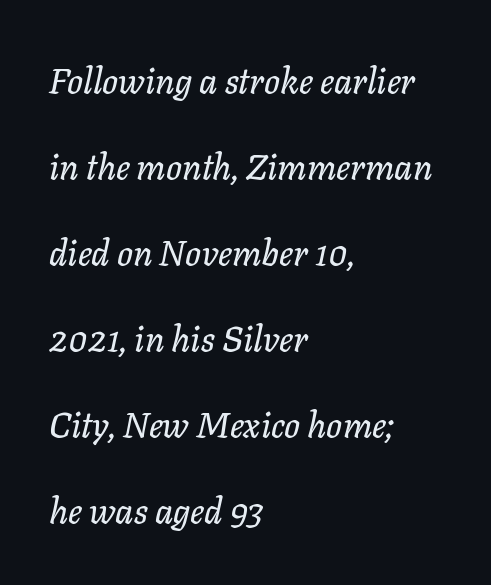
{"italic": "yes", "lean": "right", "slant_degrees": 11, "width": "normal", "stroke_contrast": "low", "x_height": "medium", "monospaced": "no", "underline": "no", "align": "left", "line_spacing": "loose", "line_spacing_ratio": 2.46, "letter_spacing": "normal", "letter_spacing_em": 0.0, "glyph_px": 35}
